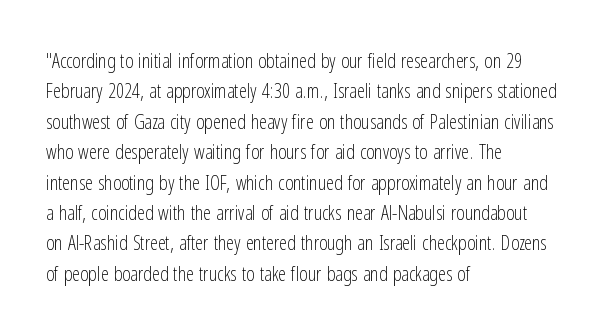
Q: Is the text bold? A: No.
Q: Is the text italic (slanted)? A: No, it is upright.
Q: Is the text underlined? A: No.
Q: How is the paragraph aligned? A: Left-aligned.
Q: Is the spacing between letters normal or unusually wide? A: Normal.
Q: Is the spacing between lines tight, normal or loose? A: Normal.
